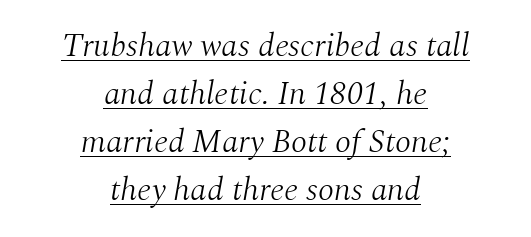
This rendering employs a face with finishing strokes, i.e., a serif. Compared with undecorated copy, this sample adds a rule below the words. Would a proofreader flag this as italicized? Yes. Observe the ordinary spacing: letters are neighbours, not strangers.
